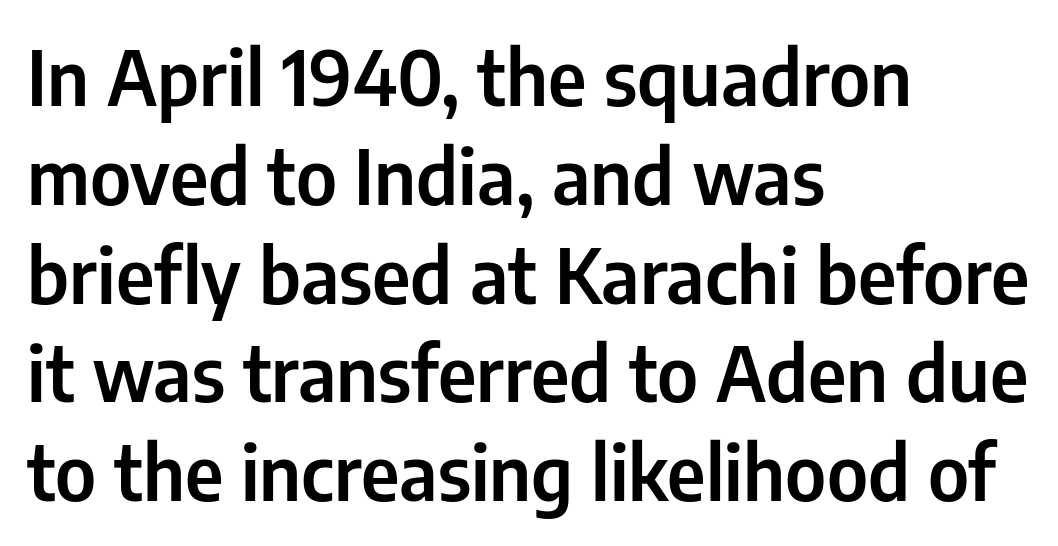
{"serif": "no", "italic": "no", "width": "condensed", "stroke_contrast": "low", "x_height": "medium", "monospaced": "no", "underline": "no", "align": "left", "line_spacing": "normal", "line_spacing_ratio": 1.3, "letter_spacing": "normal", "letter_spacing_em": 0.0, "glyph_px": 76}
